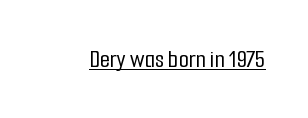
{"italic": "no", "underline": "yes", "letter_spacing": "normal", "letter_spacing_em": 0.0, "glyph_px": 26}
